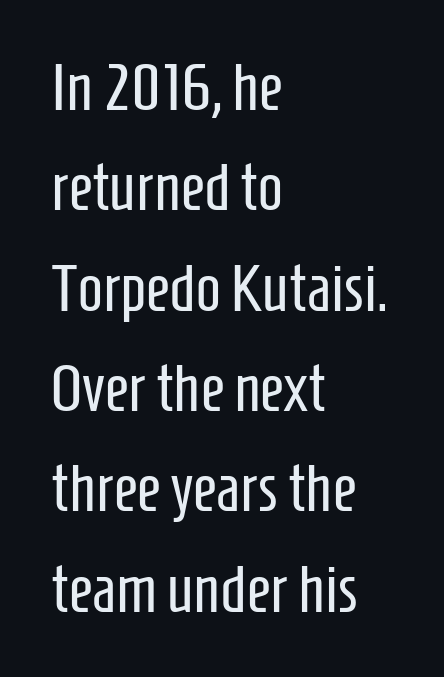
Q: Is the text bold? A: No.
Q: Is the text italic (slanted)? A: No, it is upright.
Q: Is the typeface a serif or a sans-serif typeface? A: Sans-serif.
Q: Is the text underlined? A: No.
Q: How is the paragraph aligned? A: Left-aligned.
Q: Is the spacing between letters normal or unusually wide? A: Normal.
Q: Is the spacing between lines tight, normal or loose? A: Normal.
Q: Width (condensed, normal, or wide)? A: Condensed.
Q: Stroke contrast? A: Low.
Q: x-height? A: Medium.
Q: Monospaced? A: No.
